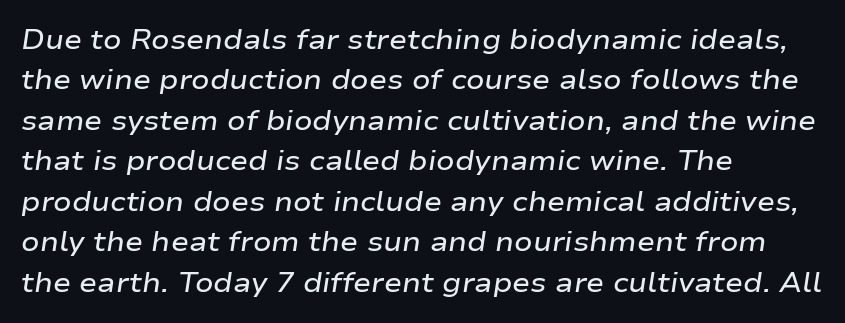
Q: Is the text bold? A: Semi-bold.
Q: Is the text italic (slanted)? A: Yes, it leans right by about 9 degrees.
Q: Is the text underlined? A: No.
Q: How is the paragraph aligned? A: Left-aligned.
Q: Is the spacing between letters normal or unusually wide? A: Normal.
Q: Is the spacing between lines tight, normal or loose? A: Normal.
